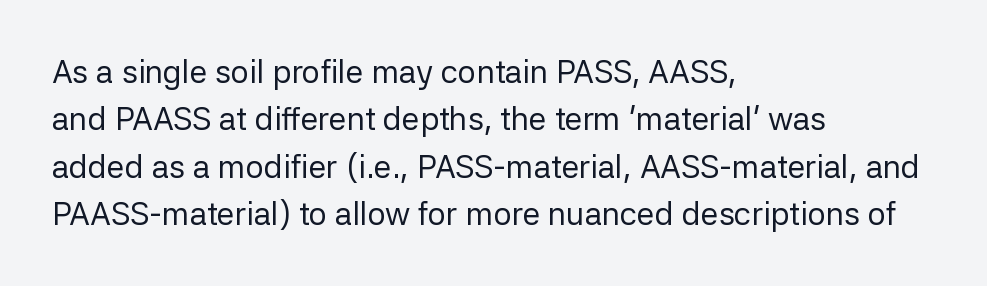
The image shows 32 px regular-weight sans-serif type, upright; set left-aligned, normal line spacing (1.48x), normal letter spacing, not underlined; low stroke contrast and a medium x-height.
